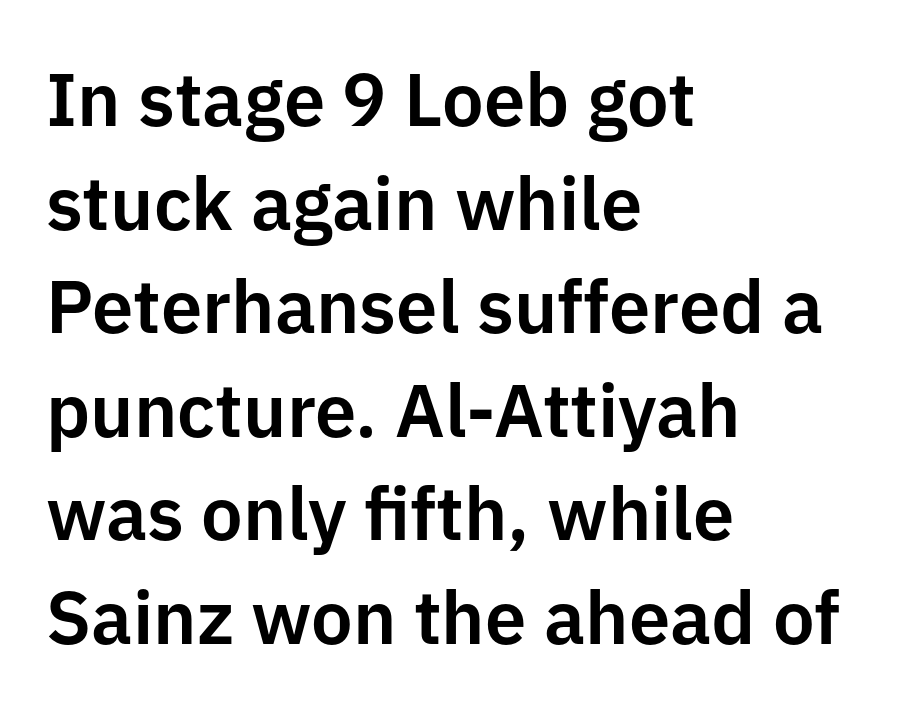
{"serif": "no", "italic": "no", "width": "normal", "stroke_contrast": "low", "x_height": "medium", "monospaced": "no", "underline": "no", "align": "left", "line_spacing": "normal", "line_spacing_ratio": 1.4, "letter_spacing": "normal", "letter_spacing_em": 0.0, "glyph_px": 74}
